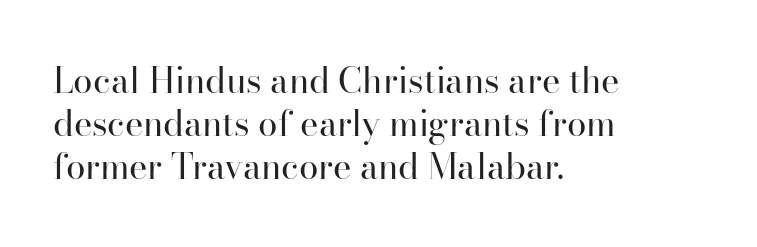
The image shows 35 px regular-weight serif type, upright; set left-aligned, line spacing 1.23x, normal letter spacing, not underlined; high stroke contrast and a small x-height.
